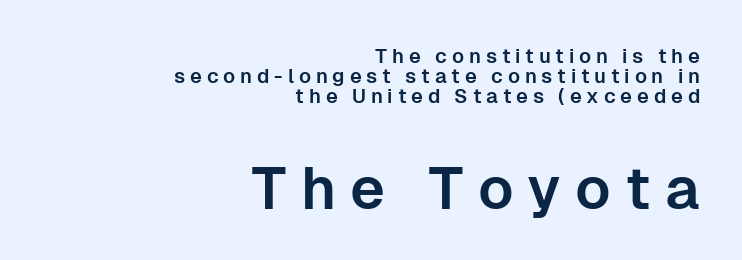
{"serif": "no", "italic": "no", "width": "normal", "stroke_contrast": "low", "x_height": "medium", "monospaced": "no", "underline": "no", "align": "right", "line_spacing": "tight", "line_spacing_ratio": 0.99, "letter_spacing": "wide", "letter_spacing_em": 0.24, "larger_block": "second", "size_ratio": 2.95, "glyph_px": 59}
